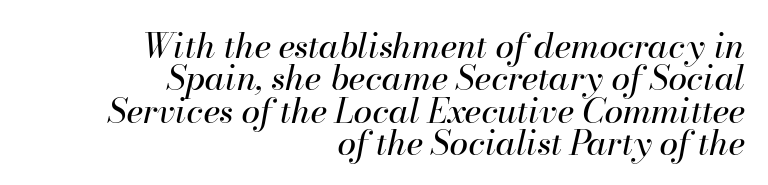
Q: Is the text bold? A: No.
Q: Is the text italic (slanted)? A: Yes, it leans right by about 13 degrees.
Q: Is the text underlined? A: No.
Q: How is the paragraph aligned? A: Right-aligned.
Q: Is the spacing between letters normal or unusually wide? A: Normal.
Q: Is the spacing between lines tight, normal or loose? A: Tight.
Q: Width (condensed, normal, or wide)? A: Normal.
Q: Stroke contrast? A: High.
Q: x-height? A: Small.
Q: Monospaced? A: No.
